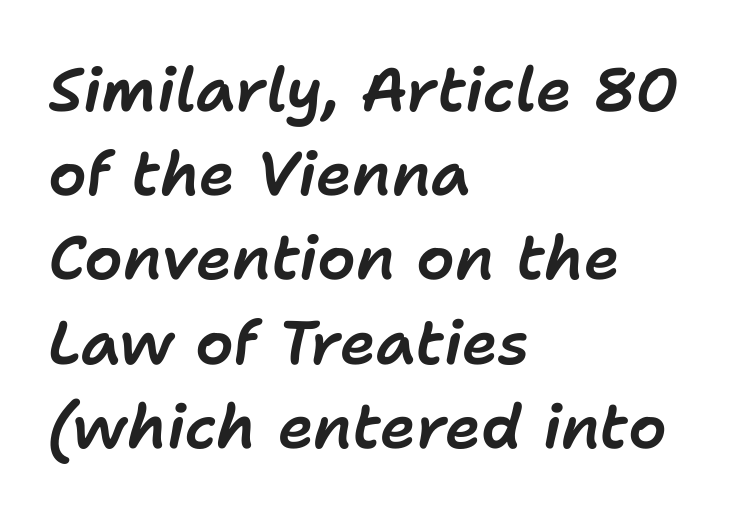
Q: Is the text italic (slanted)? A: Yes, it leans right by about 11 degrees.
Q: Is the text underlined? A: No.
Q: How is the paragraph aligned? A: Left-aligned.
Q: Is the spacing between letters normal or unusually wide? A: Normal.
Q: Is the spacing between lines tight, normal or loose? A: Normal.
Q: Width (condensed, normal, or wide)? A: Normal.
Q: Stroke contrast? A: Low.
Q: x-height? A: Medium.
Q: Monospaced? A: No.
